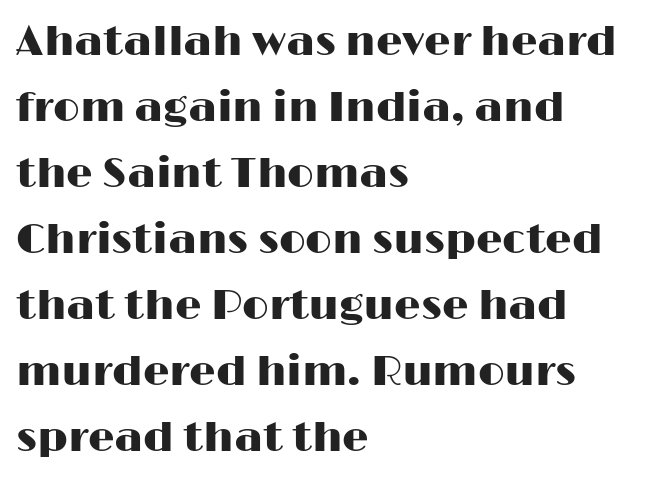
{"serif": "no", "italic": "no", "width": "wide", "stroke_contrast": "high", "x_height": "medium", "monospaced": "no", "underline": "no", "align": "left", "line_spacing": "normal", "line_spacing_ratio": 1.57, "letter_spacing": "normal", "letter_spacing_em": 0.0, "glyph_px": 42}
